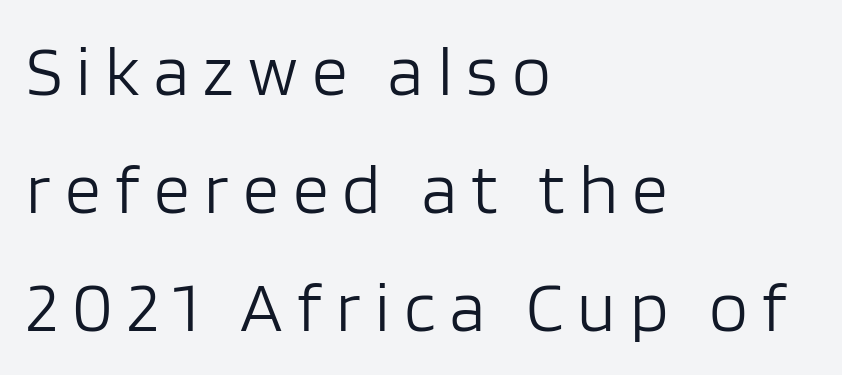
The image shows 71 px light sans-serif type, upright; set left-aligned, normal line spacing (1.66x), unusually wide letter spacing (+0.2 em), not underlined; low stroke contrast and a large x-height.
